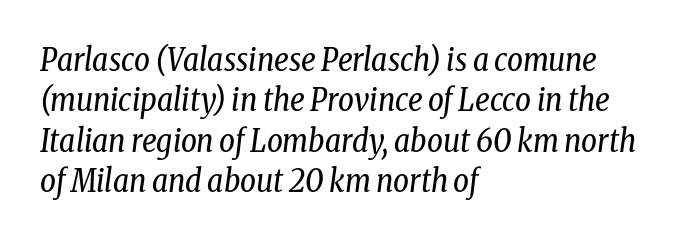
The image shows 31 px regular-weight, condensed serif type, italic (leaning right); set left-aligned, normal line spacing (1.3x), normal letter spacing, not underlined; low stroke contrast and a medium x-height.
